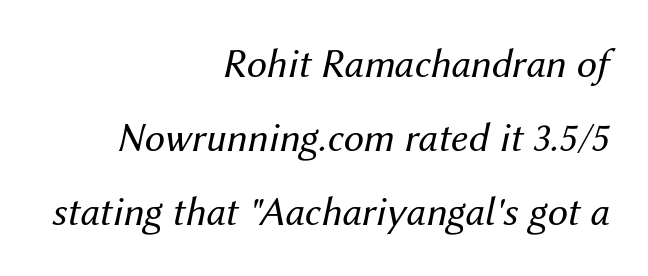
The image shows 41 px regular-weight type, italic (leaning right); set right-aligned, line spacing 1.8x, normal letter spacing, not underlined; medium stroke contrast and a medium x-height.
